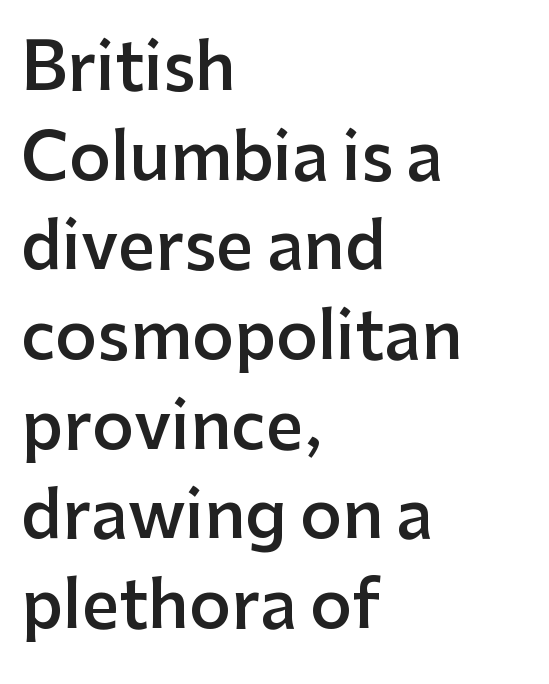
The image shows 65 px semibold sans-serif type, upright; set left-aligned, normal line spacing (1.38x), normal letter spacing, not underlined; low stroke contrast and a medium x-height.
